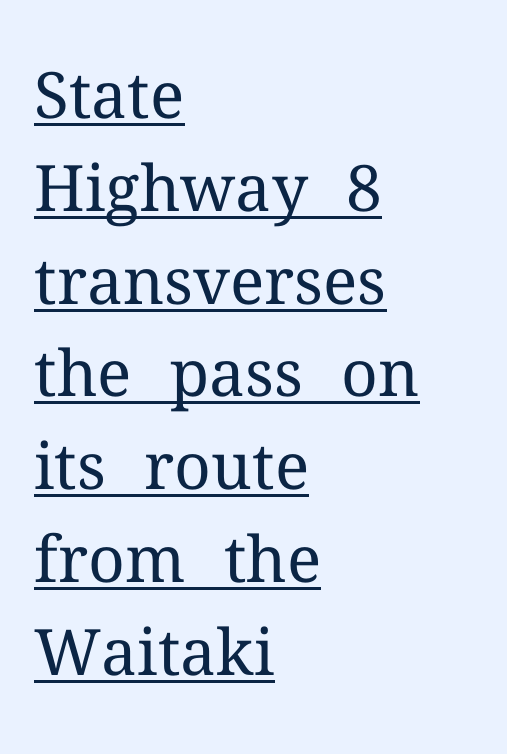
Q: Is the text bold? A: No.
Q: Is the text italic (slanted)? A: No, it is upright.
Q: Is the typeface a serif or a sans-serif typeface? A: Serif.
Q: Is the text underlined? A: Yes.
Q: How is the paragraph aligned? A: Left-aligned.
Q: Is the spacing between letters normal or unusually wide? A: Normal.
Q: Is the spacing between lines tight, normal or loose? A: Normal.
Q: Width (condensed, normal, or wide)? A: Normal.
Q: Stroke contrast? A: Medium.
Q: x-height? A: Medium.
Q: Monospaced? A: No.
